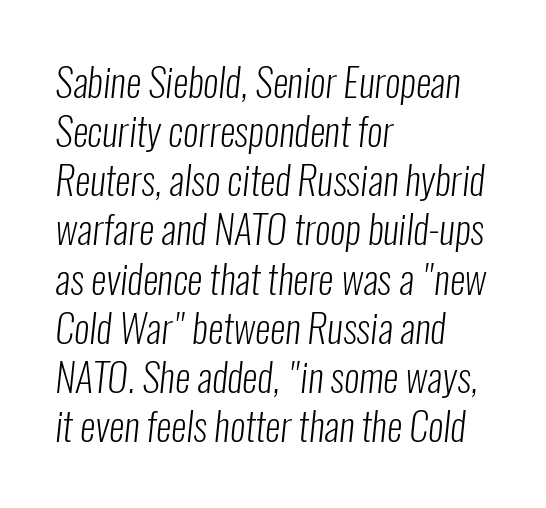
The image shows 39 px light, condensed sans-serif type; set left-aligned, normal line spacing (1.26x), normal letter spacing, not underlined; low stroke contrast and a medium x-height.
